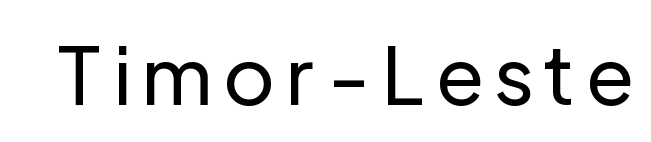
{"serif": "no", "italic": "no", "bold": "no", "weight": "regular", "width": "normal", "stroke_contrast": "low", "x_height": "medium", "monospaced": "no", "underline": "no", "glyph_px": 80}
